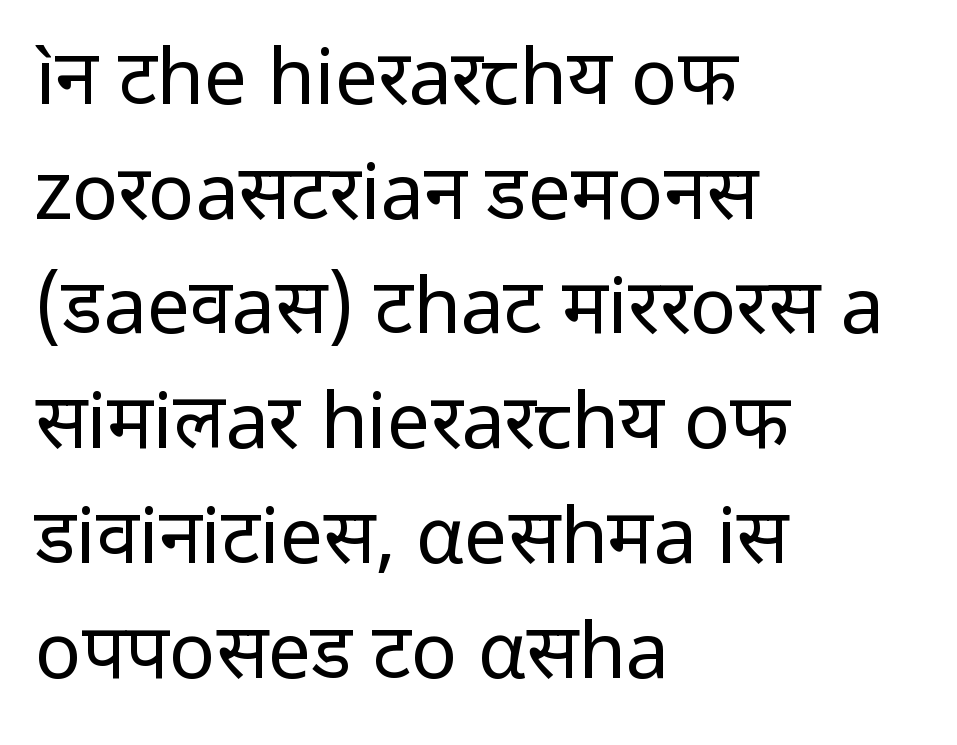
Unbolded letterforms with no extra heft. These lines are rendered in a variable-pitch font. Anything drawn beneath the words? Only blank space. The type sits square on the baseline with zero lean.
